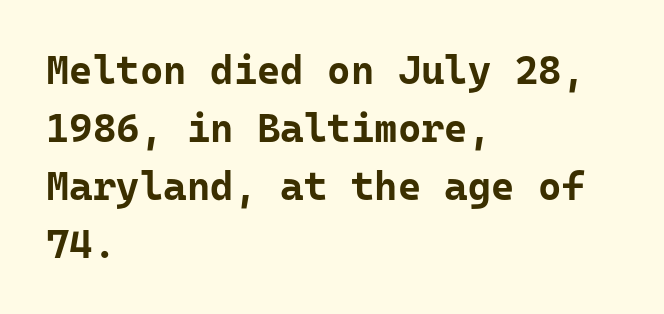
Regular leading. You'd pick this weight for a headline — it's a proper bold. Caption: multi-line text, flush left, ragged right. These lines are composed in type without serifs.
